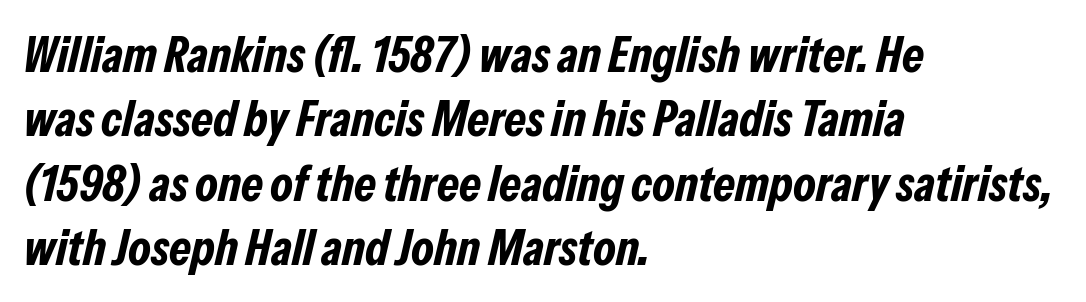
The image shows 50 px bold, condensed type, italic (leaning right); set left-aligned, normal line spacing (1.29x), normal letter spacing, not underlined; low stroke contrast and a medium x-height.
